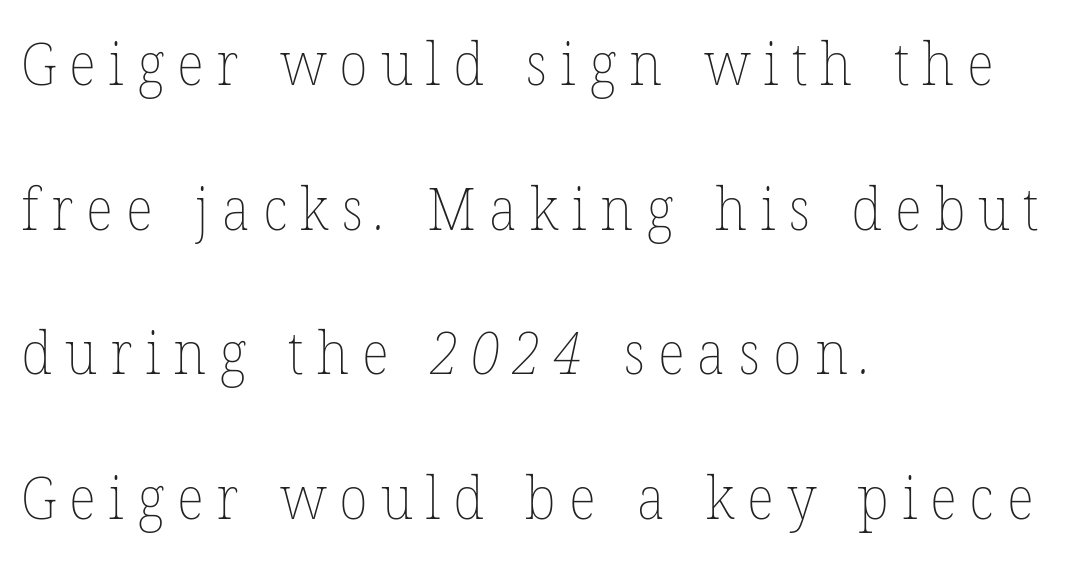
{"bold": "no", "weight": "thin", "width": "normal", "stroke_contrast": "low", "x_height": "medium", "monospaced": "no", "underline": "no", "align": "left", "line_spacing": "loose", "line_spacing_ratio": 2.45, "letter_spacing": "wide", "letter_spacing_em": 0.22, "glyph_px": 59}
